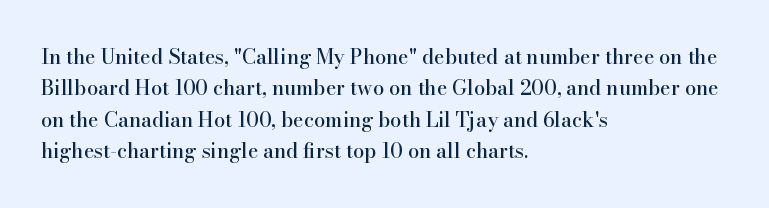
{"italic": "no", "underline": "no", "align": "left", "line_spacing": "normal", "line_spacing_ratio": 1.57, "letter_spacing": "normal", "letter_spacing_em": 0.0, "glyph_px": 20}
